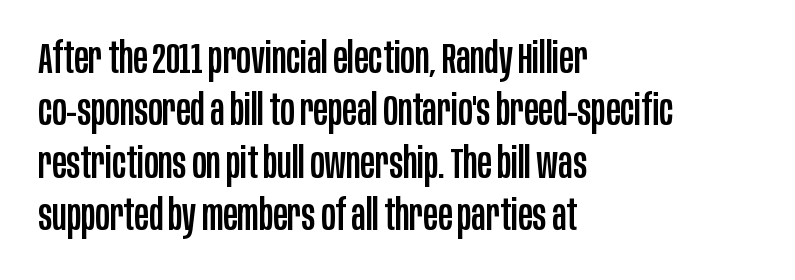
Q: Is the text italic (slanted)? A: No, it is upright.
Q: Is the typeface a serif or a sans-serif typeface? A: Sans-serif.
Q: Is the text underlined? A: No.
Q: How is the paragraph aligned? A: Left-aligned.
Q: Is the spacing between letters normal or unusually wide? A: Normal.
Q: Width (condensed, normal, or wide)? A: Condensed.
Q: Stroke contrast? A: Low.
Q: x-height? A: Large.
Q: Monospaced? A: No.
